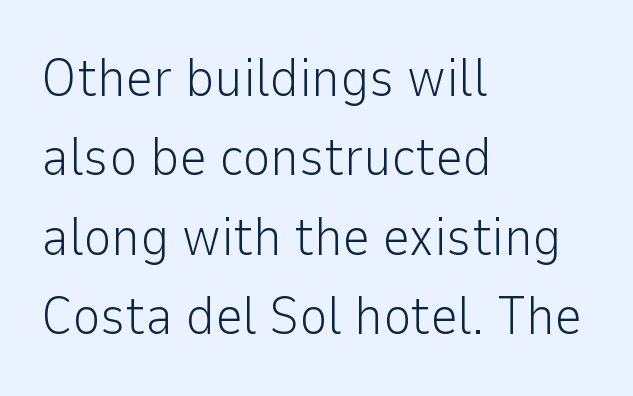
Plain, unruled lines of type. This is not heavy type; no bold has been used. Quick note: not italic, upright. Each letter keeps its own natural width here, so spacing adapts to shape. Each line starts at the same left margin while the right side varies.
